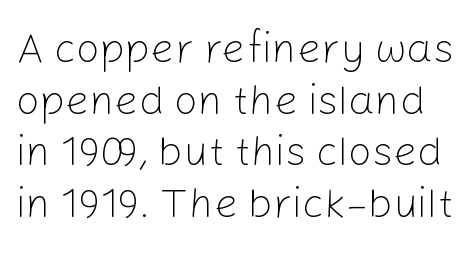
Ordinary non-slanted type is in use. Honestly, there is no underline to notice here at all. Observe the absence of serifs on each vertical stroke in this sample. The letters advance in unequal steps, a hallmark of proportional type. Standard letterfit; no display-style spreading of the glyphs. The strokes are not fattened; the text isn't bold.
